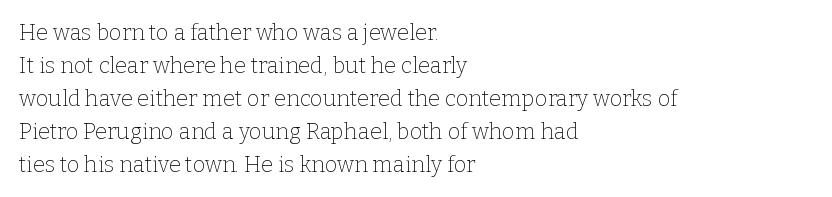
In terms of leading, this rendering sits right in the middle. Quick note: not italic, upright. Stems here are at most as thick as an everyday book face. Letter spacing: default.
